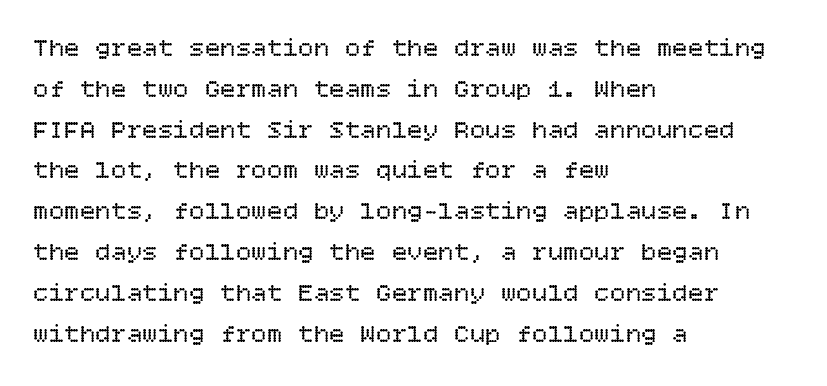
Q: Is the text bold? A: No.
Q: Is the text italic (slanted)? A: No, it is upright.
Q: Is the text underlined? A: No.
Q: How is the paragraph aligned? A: Left-aligned.
Q: Is the spacing between letters normal or unusually wide? A: Normal.
Q: Is the spacing between lines tight, normal or loose? A: Normal.
